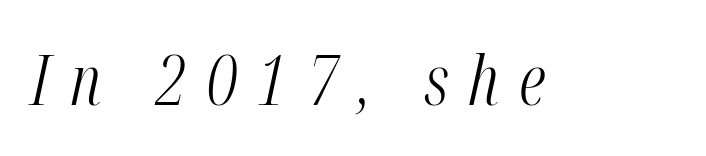
Q: Is the text bold? A: No.
Q: Is the text italic (slanted)? A: Yes, it leans right by about 12 degrees.
Q: Is the text underlined? A: No.
Q: Is the spacing between letters normal or unusually wide? A: Unusually wide.
Q: Width (condensed, normal, or wide)? A: Condensed.
Q: Stroke contrast? A: Medium.
Q: x-height? A: Medium.
Q: Monospaced? A: No.
